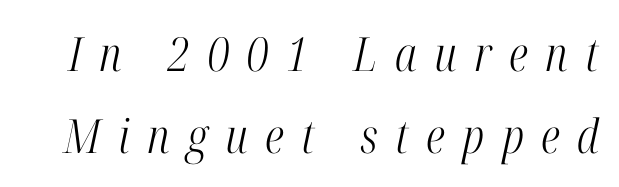
Look at the tracking — it's clearly loosened, letters drifting apart. Unlike a clean sans, this face finishes its strokes with serifs. Yep, that's italic — everything's leaning. This is not heavy type; no bold has been used. Beneath every word, the page is bare.
